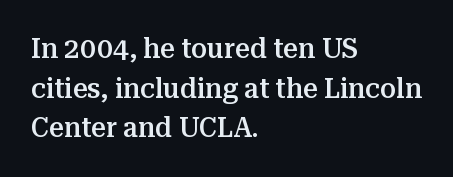
Is this a fixed-width face? No — the glyphs have proportional, varying widths. Bare-footed words on every line. The lines in this sample share a left origin and differ only in where they stop. Posture: upright roman.
